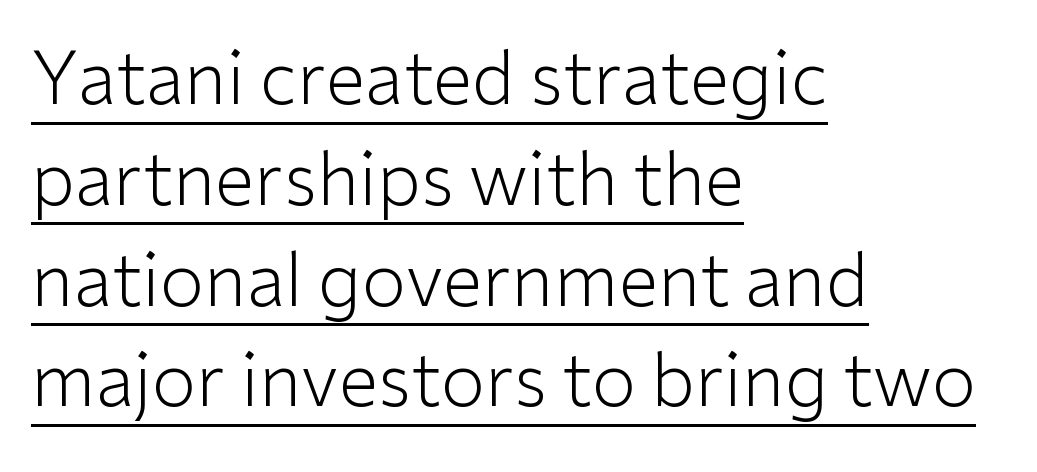
Q: Is the text bold? A: No.
Q: Is the text italic (slanted)? A: No, it is upright.
Q: Is the typeface a serif or a sans-serif typeface? A: Sans-serif.
Q: Is the text underlined? A: Yes.
Q: How is the paragraph aligned? A: Left-aligned.
Q: Is the spacing between letters normal or unusually wide? A: Normal.
Q: Is the spacing between lines tight, normal or loose? A: Normal.
Q: Width (condensed, normal, or wide)? A: Normal.
Q: Stroke contrast? A: Low.
Q: x-height? A: Medium.
Q: Monospaced? A: No.
